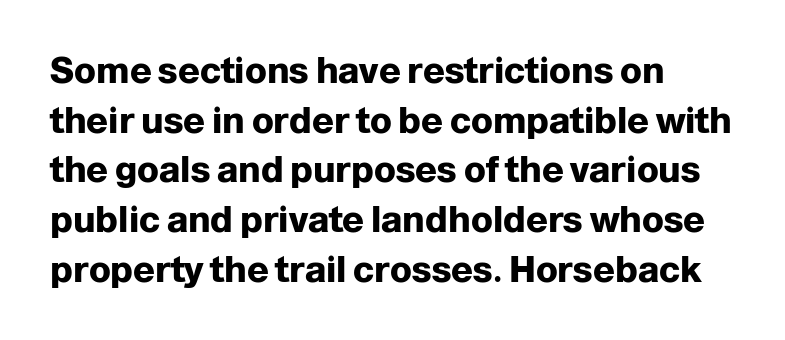
The image shows 36 px heavy sans-serif type, upright; set left-aligned, normal line spacing (1.38x), normal letter spacing, not underlined; low stroke contrast and a medium x-height.
